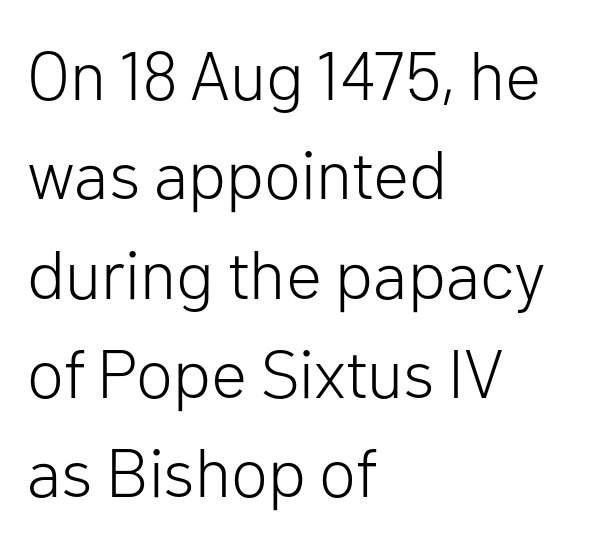
The image shows 68 px light sans-serif type, upright; set left-aligned, normal line spacing (1.46x), normal letter spacing, not underlined; low stroke contrast and a medium x-height.
